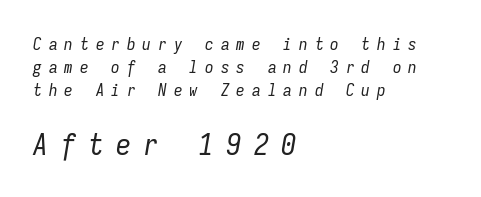
The image shows 30 px regular-weight, condensed type, italic (leaning right), monospaced; set left-aligned, normal line spacing (1.35x), unusually wide letter spacing (+0.42 em), not underlined; the second (bottom) block is 1.76x larger; low stroke contrast and a medium x-height.
